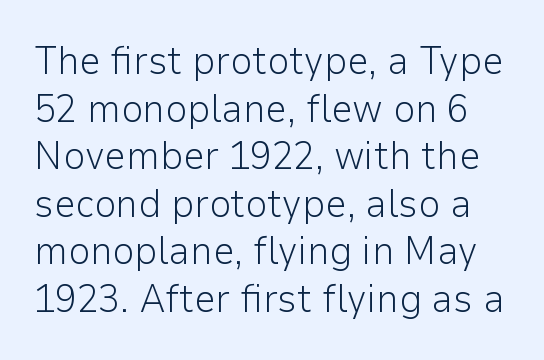
The image shows 39 px light sans-serif type, upright; set line spacing 1.22x, normal letter spacing, not underlined; low stroke contrast and a medium x-height.
